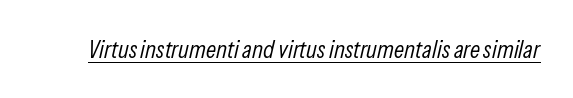
The image shows 25 px text type, italic (leaning right); set normal letter spacing, underlined.
